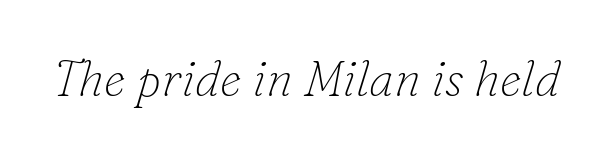
{"serif": "yes", "italic": "yes", "lean": "right", "slant_degrees": 16, "bold": "no", "weight": "thin", "width": "normal", "stroke_contrast": "low", "x_height": "small", "monospaced": "no", "underline": "no", "letter_spacing": "normal", "letter_spacing_em": 0.0, "glyph_px": 49}
